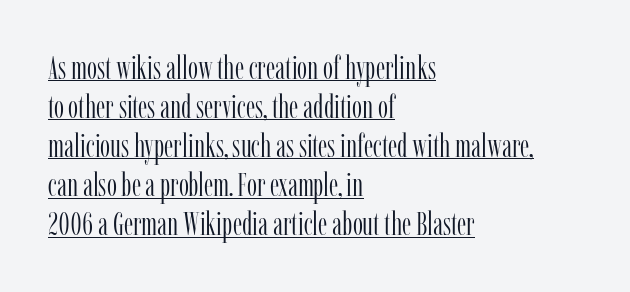
Looks like regular typesetting: each glyph gets only the width it needs. The font's upright variant was chosen for this text. The characters are drawn with everyday or finer stroke widths. The lines are quadded left. A baseline rule has been typeset under these characters. Is the letter spacing exaggerated? No — it looks like the ordinary default.
